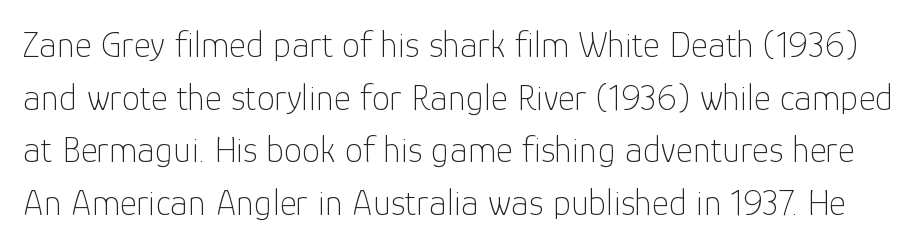
These lines sit exactly where default settings would place them. The font sits on the lighter half of the weight spectrum, regular included. Each row of text sits above clean, open space. Designer's note — italics off, roman on.
